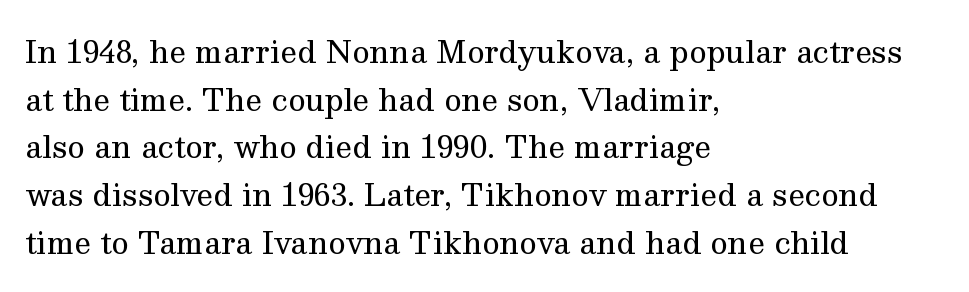
The image shows 30 px regular-weight serif type, upright; set left-aligned, normal line spacing (1.59x), normal letter spacing, not underlined; medium stroke contrast and a medium x-height.
